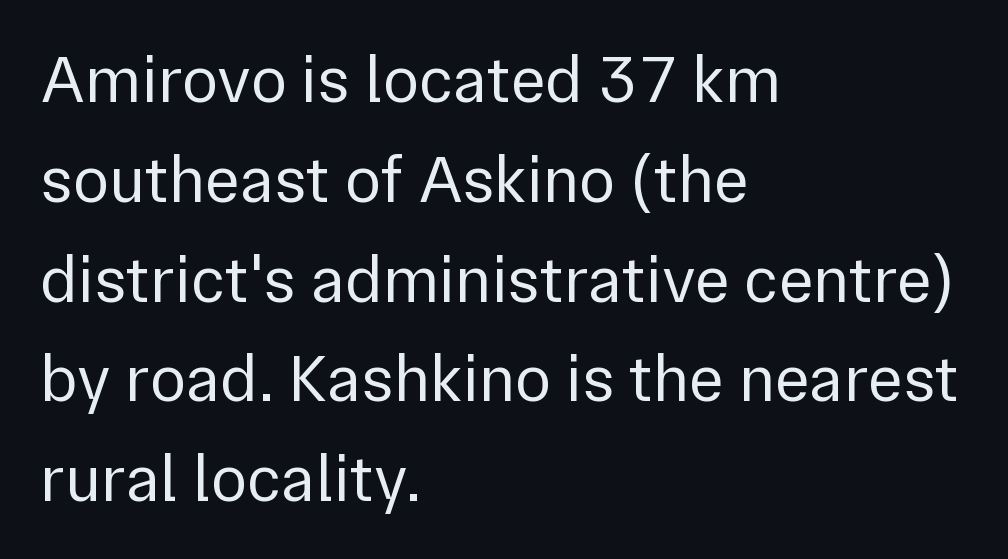
Q: Is the text bold? A: No.
Q: Is the text italic (slanted)? A: No, it is upright.
Q: Is the typeface a serif or a sans-serif typeface? A: Sans-serif.
Q: Is the text underlined? A: No.
Q: How is the paragraph aligned? A: Left-aligned.
Q: Is the spacing between letters normal or unusually wide? A: Normal.
Q: Is the spacing between lines tight, normal or loose? A: Normal.
Q: Width (condensed, normal, or wide)? A: Normal.
Q: x-height? A: Medium.
Q: Monospaced? A: No.
